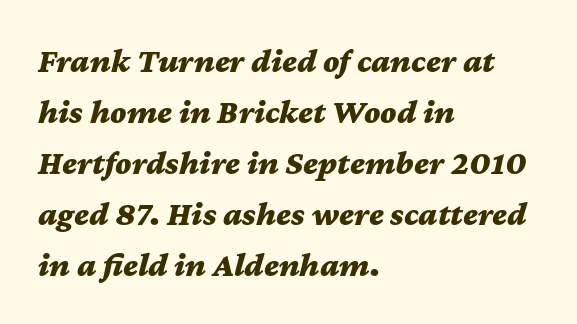
Q: Is the text bold? A: Yes.
Q: Is the text italic (slanted)? A: Yes, it leans right by about 12 degrees.
Q: Is the text underlined? A: No.
Q: How is the paragraph aligned? A: Left-aligned.
Q: Is the spacing between letters normal or unusually wide? A: Normal.
Q: Is the spacing between lines tight, normal or loose? A: Normal.
Q: Width (condensed, normal, or wide)? A: Wide.
Q: Stroke contrast? A: Medium.
Q: x-height? A: Medium.
Q: Monospaced? A: No.
